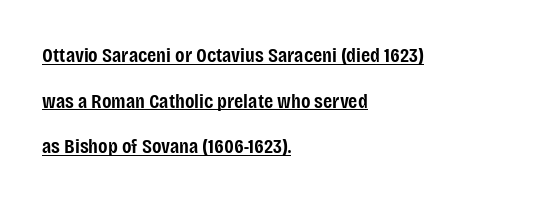
Italic? Not at all — the glyphs are vertical. Beneath each row of characters lies a ruled line. This sample is left-justified, so line endings fall wherever the words run out. If you measured baseline to baseline, you'd find a long distance. Every letter is mildly thick-stroked: semibold rather than bold.
